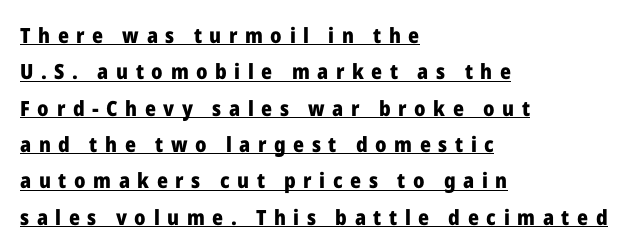
The strokes are fattened all the way to bold. This is the regular roman posture of the typeface. These lines have a slow, spaced-out rhythm from letter to letter. In CSS terms this would be text-align: left. Underline: present.
